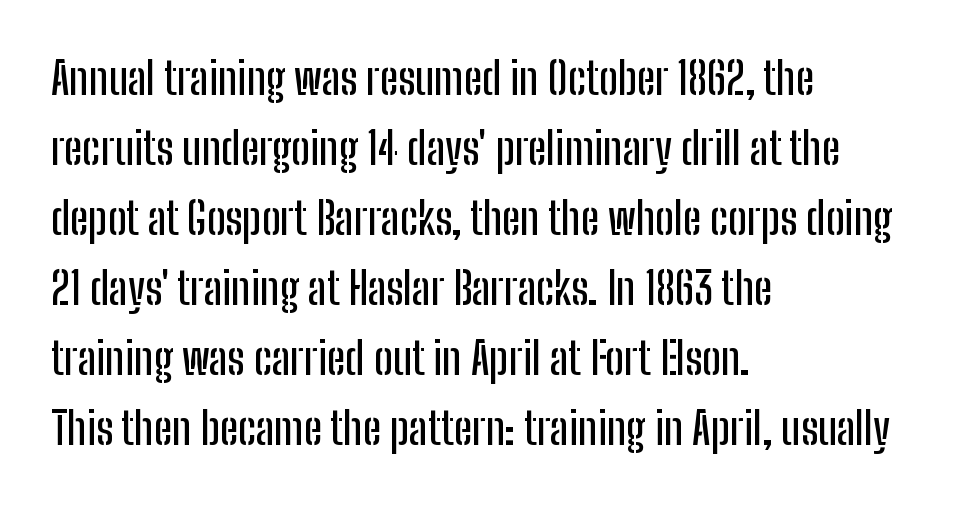
{"serif": "no", "italic": "no", "width": "condensed", "stroke_contrast": "low", "x_height": "medium", "monospaced": "no", "underline": "no", "align": "left", "line_spacing": "normal", "line_spacing_ratio": 1.59, "letter_spacing": "normal", "letter_spacing_em": 0.0, "glyph_px": 44}
